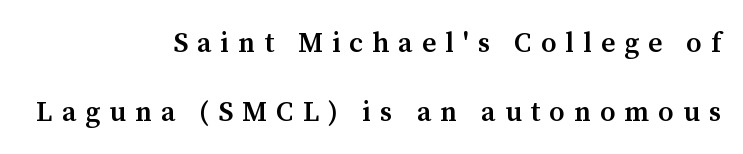
Q: Is the text bold? A: Semi-bold.
Q: Is the text italic (slanted)? A: No, it is upright.
Q: Is the typeface a serif or a sans-serif typeface? A: Serif.
Q: Is the text underlined? A: No.
Q: How is the paragraph aligned? A: Right-aligned.
Q: Is the spacing between letters normal or unusually wide? A: Unusually wide.
Q: Is the spacing between lines tight, normal or loose? A: Loose.
Q: Width (condensed, normal, or wide)? A: Normal.
Q: Stroke contrast? A: Medium.
Q: x-height? A: Medium.
Q: Monospaced? A: No.
